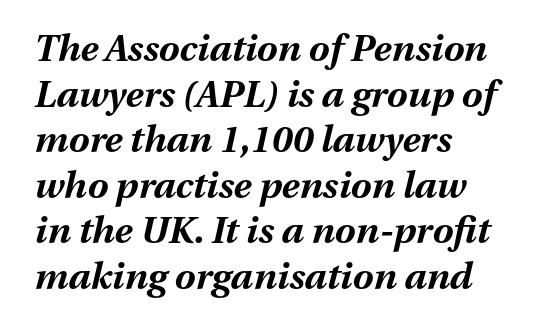
The image shows 37 px bold type, italic (leaning right); set left-aligned, line spacing 1.23x, normal letter spacing, not underlined; medium stroke contrast and a medium x-height.
